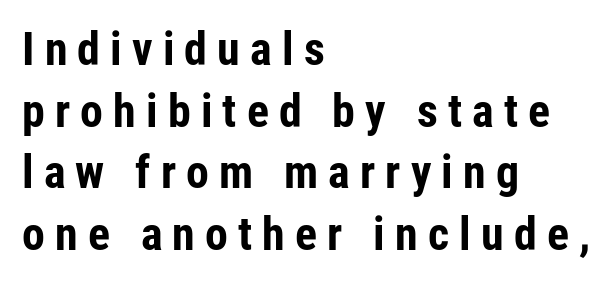
{"serif": "no", "italic": "no", "bold": "yes", "weight": "bold", "width": "condensed", "stroke_contrast": "low", "x_height": "medium", "monospaced": "no", "underline": "no", "align": "left", "line_spacing": "normal", "line_spacing_ratio": 1.34, "letter_spacing": "wide", "letter_spacing_em": 0.22, "glyph_px": 46}
